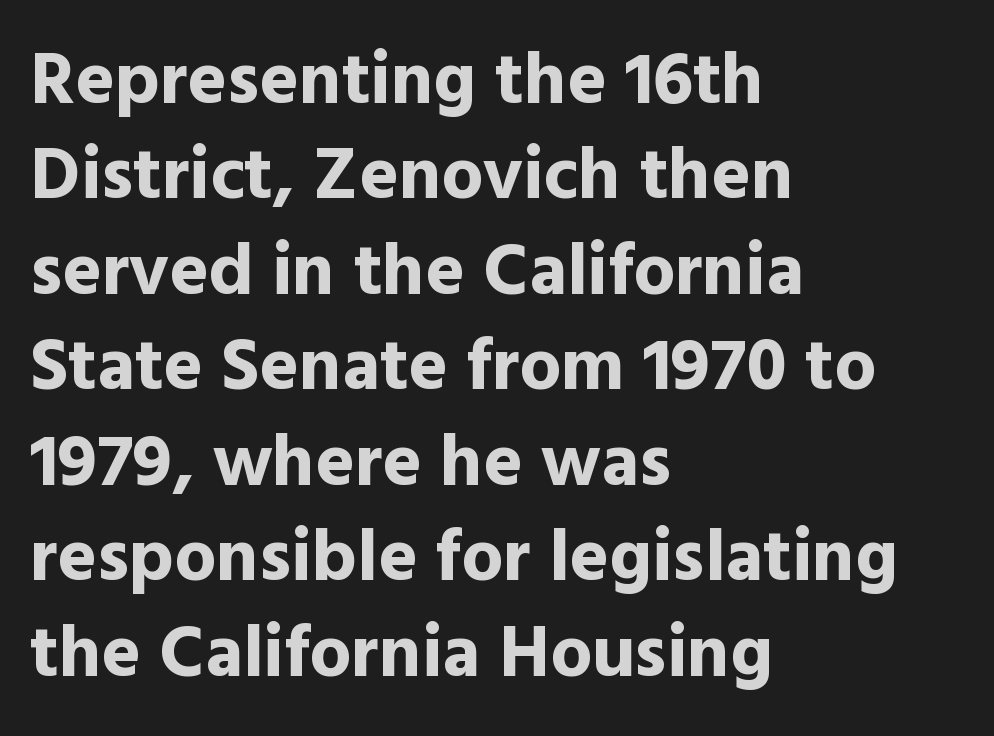
Q: Is the text bold? A: Yes.
Q: Is the text italic (slanted)? A: No, it is upright.
Q: Is the typeface a serif or a sans-serif typeface? A: Sans-serif.
Q: Is the text underlined? A: No.
Q: How is the paragraph aligned? A: Left-aligned.
Q: Is the spacing between letters normal or unusually wide? A: Normal.
Q: Is the spacing between lines tight, normal or loose? A: Normal.
Q: Width (condensed, normal, or wide)? A: Normal.
Q: x-height? A: Medium.
Q: Monospaced? A: No.
